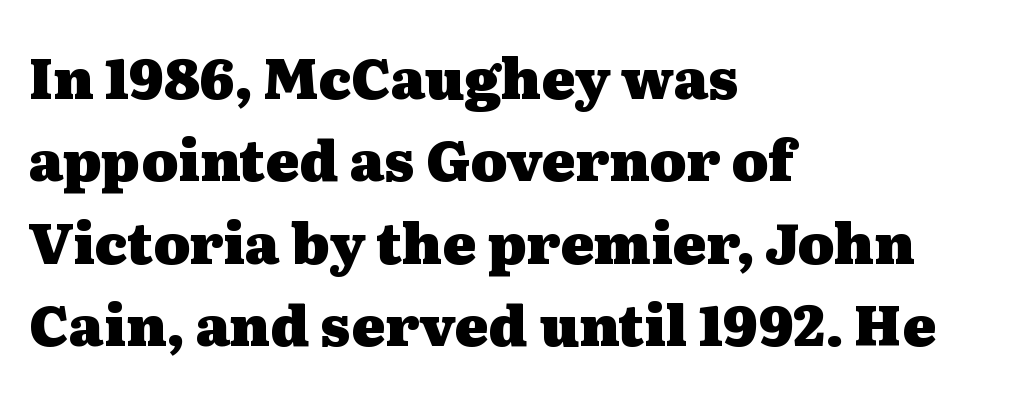
The image shows 56 px heavy, wide serif type, upright; set left-aligned, normal line spacing (1.47x), normal letter spacing, not underlined; medium stroke contrast and a medium x-height.
